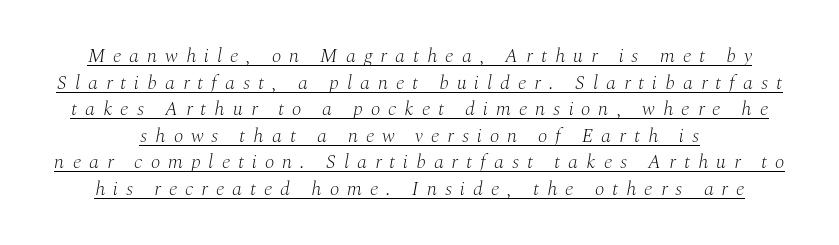
The image shows 20 px text type, italic (leaning right); set normal line spacing (1.33x), unusually wide letter spacing (+0.4 em), underlined.
